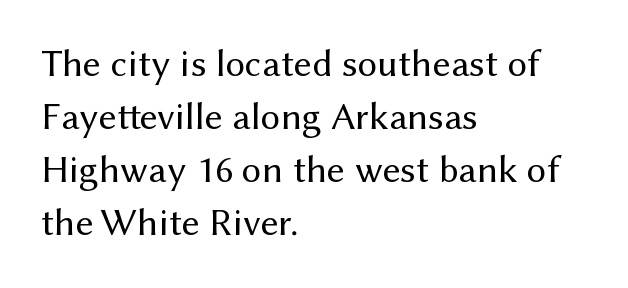
Q: Is the text bold? A: No.
Q: Is the text italic (slanted)? A: No, it is upright.
Q: Is the typeface a serif or a sans-serif typeface? A: Sans-serif.
Q: Is the text underlined? A: No.
Q: How is the paragraph aligned? A: Left-aligned.
Q: Is the spacing between letters normal or unusually wide? A: Normal.
Q: Is the spacing between lines tight, normal or loose? A: Normal.
Q: Width (condensed, normal, or wide)? A: Normal.
Q: Stroke contrast? A: Medium.
Q: x-height? A: Medium.
Q: Monospaced? A: No.
